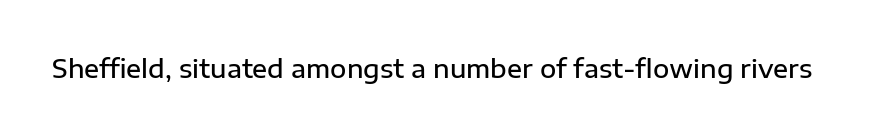
{"italic": "no", "bold": "semi", "underline": "no", "letter_spacing": "normal", "letter_spacing_em": 0.0, "glyph_px": 25}
